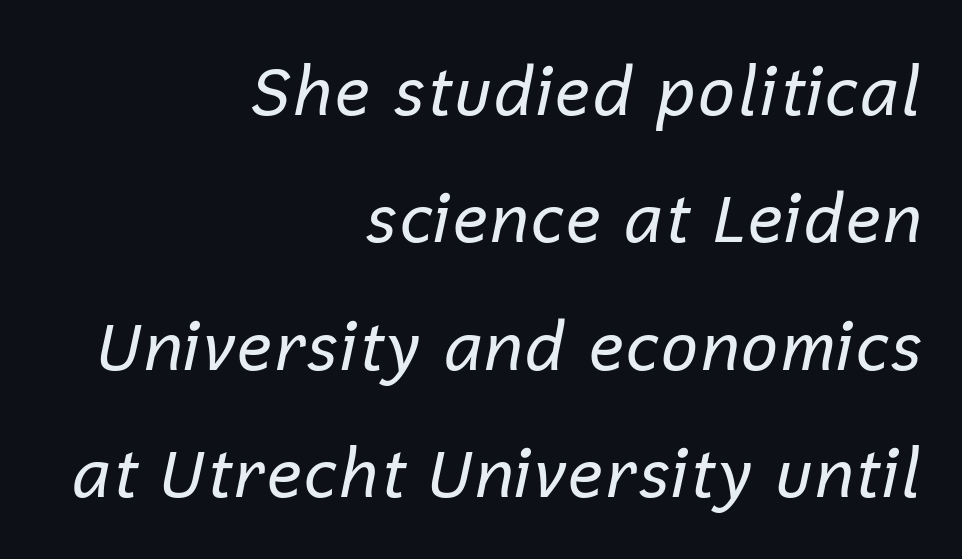
Q: Is the text bold? A: No.
Q: Is the text italic (slanted)? A: Yes, it leans right by about 12 degrees.
Q: Is the text underlined? A: No.
Q: How is the paragraph aligned? A: Right-aligned.
Q: Is the spacing between letters normal or unusually wide? A: Normal.
Q: Is the spacing between lines tight, normal or loose? A: Loose.
Q: Width (condensed, normal, or wide)? A: Normal.
Q: Stroke contrast? A: Low.
Q: x-height? A: Medium.
Q: Monospaced? A: No.
